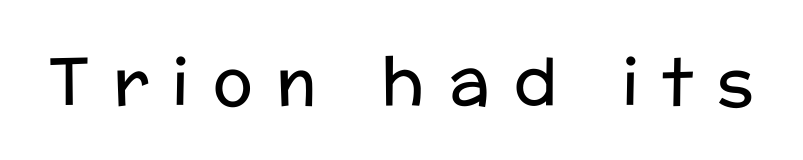
The image shows 66 px regular-weight sans-serif type, upright; set unusually wide letter spacing (+0.36 em), not underlined; low stroke contrast and a medium x-height.
